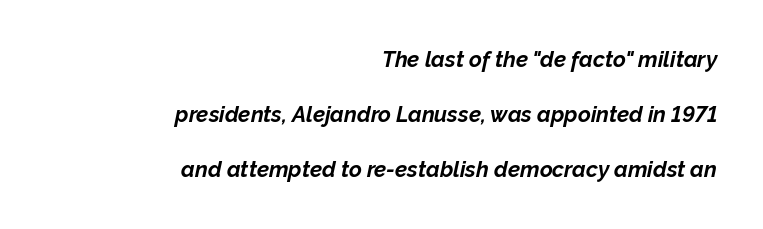
Q: Is the text bold? A: Yes.
Q: Is the text italic (slanted)? A: Yes, it leans right by about 12 degrees.
Q: Is the text underlined? A: No.
Q: How is the paragraph aligned? A: Right-aligned.
Q: Is the spacing between letters normal or unusually wide? A: Normal.
Q: Is the spacing between lines tight, normal or loose? A: Loose.
